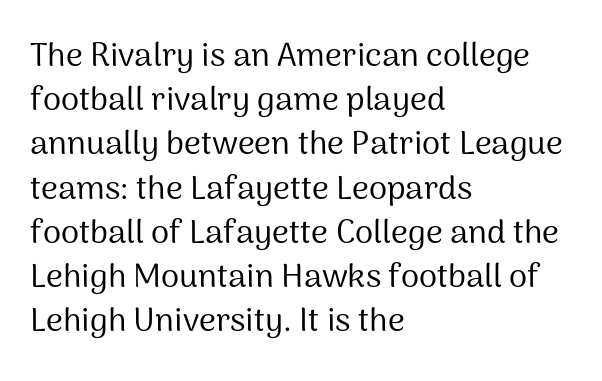
{"serif": "no", "italic": "no", "bold": "no", "weight": "regular", "width": "normal", "stroke_contrast": "medium", "x_height": "medium", "monospaced": "no", "underline": "no", "align": "left", "line_spacing": "normal", "line_spacing_ratio": 1.34, "letter_spacing": "normal", "letter_spacing_em": 0.0, "glyph_px": 33}
